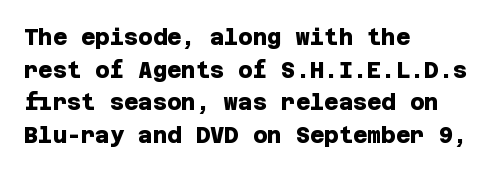
The passage is arranged the way most books set body copy — flush left. Decoration check: the copy has no underline. How would I describe the line gaps? Plain and ordinary. Nothing unusual about the tracking: characters are spaced as the font intends.
